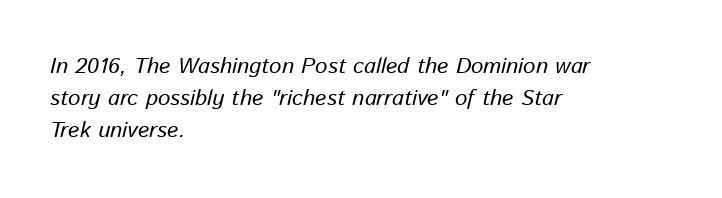
It's the slanting kind of type. Baseline-to-baseline distance is the conventional proportion of letter height. Underlining? Definitely not there. Between one letter and the next there's only the usual sliver of space. The rag falls on the right side of this text block.
